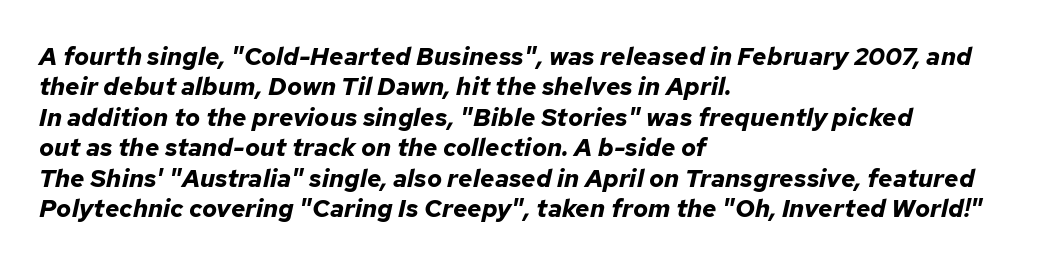
{"italic": "yes", "lean": "right", "slant_degrees": 12, "bold": "yes", "underline": "no", "align": "left", "line_spacing_ratio": 1.22, "letter_spacing": "normal", "letter_spacing_em": 0.0, "glyph_px": 25}
